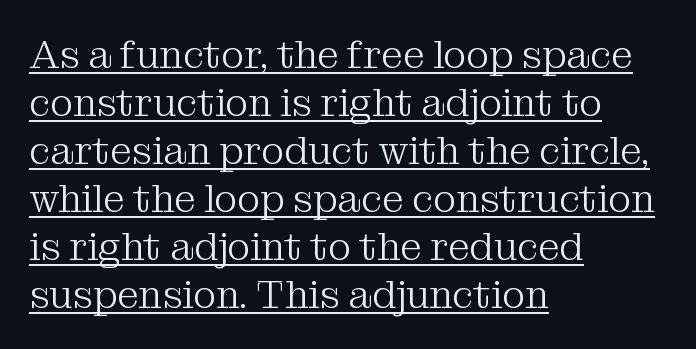
The image shows 39 px light serif type, upright; set left-aligned, line spacing 1.23x, normal letter spacing, underlined; medium stroke contrast and a medium x-height.
